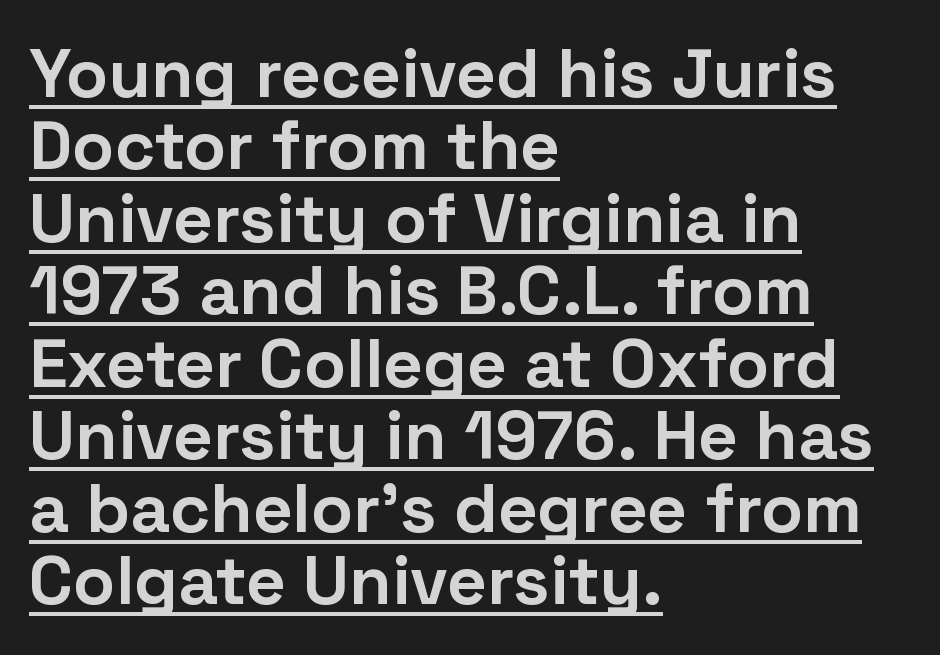
{"serif": "no", "italic": "no", "bold": "yes", "weight": "bold", "width": "normal", "stroke_contrast": "low", "x_height": "medium", "monospaced": "no", "underline": "yes", "align": "left", "line_spacing": "tight", "line_spacing_ratio": 1.05, "letter_spacing": "normal", "letter_spacing_em": 0.0, "glyph_px": 69}
